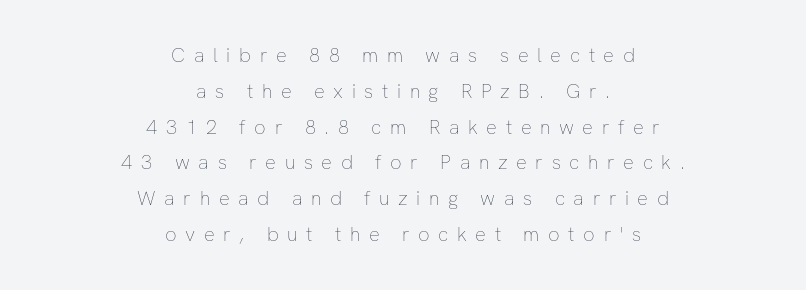
In CSS terms this would be text-align: center. Display-style spreading of the glyphs; the letterfit is very open. Words float on clear page, feet unadorned. Do the letters lean? They stand straight. Weight: not bold — regular or lighter.
